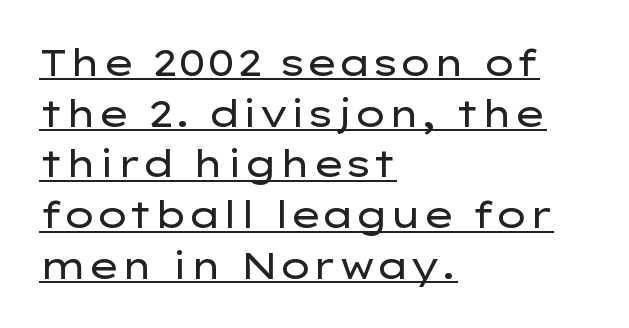
Q: Is the text bold? A: No.
Q: Is the text italic (slanted)? A: No, it is upright.
Q: Is the typeface a serif or a sans-serif typeface? A: Sans-serif.
Q: Is the text underlined? A: Yes.
Q: How is the paragraph aligned? A: Left-aligned.
Q: Is the spacing between letters normal or unusually wide? A: Normal.
Q: Is the spacing between lines tight, normal or loose? A: Normal.
Q: Width (condensed, normal, or wide)? A: Wide.
Q: Stroke contrast? A: Low.
Q: x-height? A: Medium.
Q: Monospaced? A: No.
